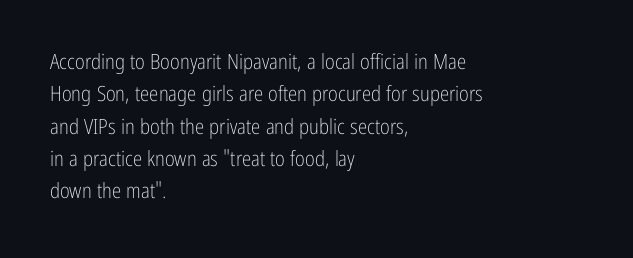
The image shows 21 px text type, upright; set left-aligned, normal line spacing (1.54x), normal letter spacing, not underlined.
